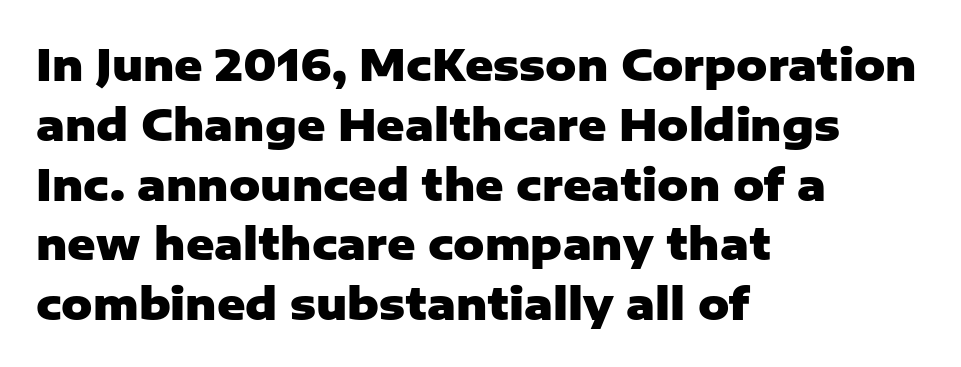
Line starts are locked; line ends wander. Default kerning and tracking; the words read as compact shapes. Vertical strokes here are truly vertical. Quick note: underline off.
